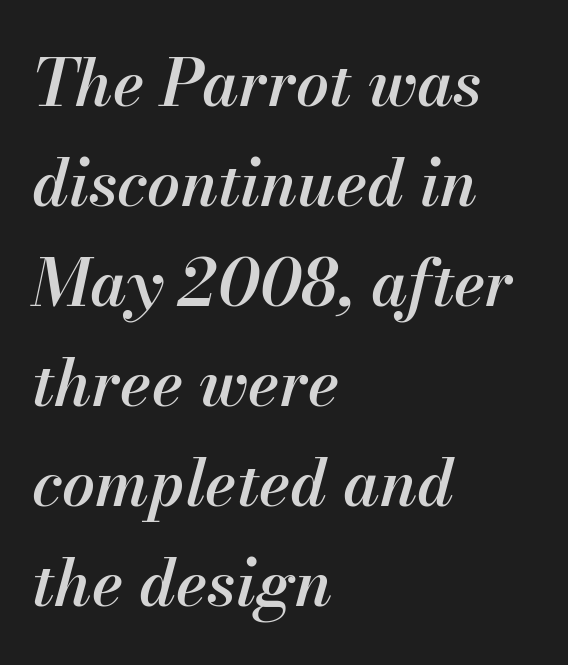
Leading matches the norm, producing a regular column. Here the designer chose a conventional face with non-uniform glyph widths. In terms of weight, the rendering is demibold, just under bold. Would a proofreader flag this as italicized? Yes. The face used here is rendered with its standard letterfit. Words float on clear page, feet unadorned.
